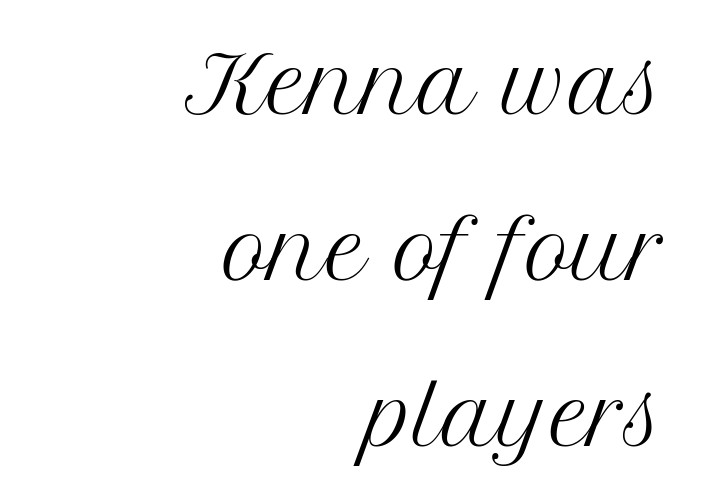
The image shows 78 px regular-weight type; set right-aligned, loose line spacing (2.13x), normal letter spacing, not underlined; medium stroke contrast and a medium x-height.
